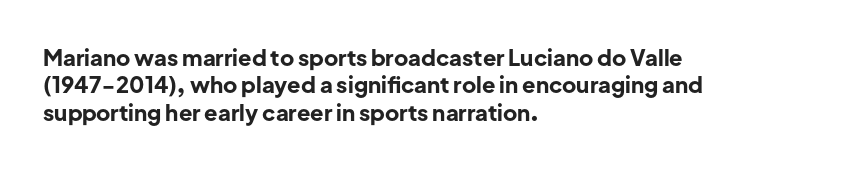
Q: Is the text bold? A: Yes.
Q: Is the text italic (slanted)? A: No, it is upright.
Q: Is the text underlined? A: No.
Q: How is the paragraph aligned? A: Left-aligned.
Q: Is the spacing between letters normal or unusually wide? A: Normal.
Q: Is the spacing between lines tight, normal or loose? A: Normal.
